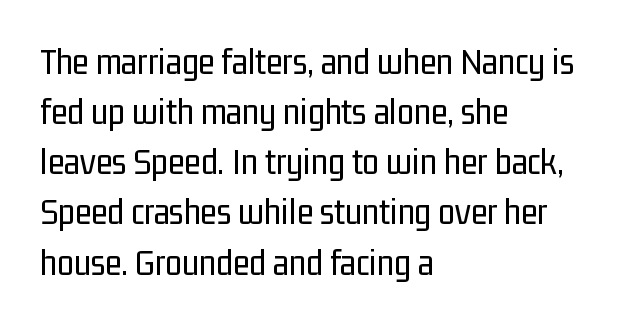
{"serif": "no", "italic": "no", "bold": "no", "weight": "regular", "width": "condensed", "stroke_contrast": "low", "x_height": "medium", "monospaced": "no", "underline": "no", "align": "left", "line_spacing": "normal", "line_spacing_ratio": 1.32, "letter_spacing": "normal", "letter_spacing_em": 0.0, "glyph_px": 38}
